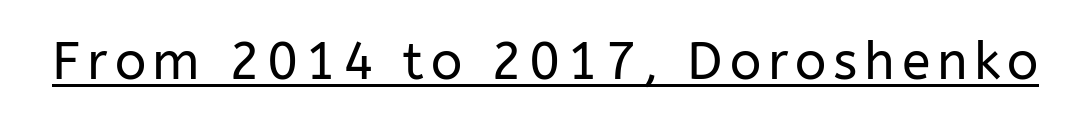
Examine the stroke ends and you'll find no serifs. Stroke mass is kept to a normal reading level or below. The axis of the letterforms is exactly vertical. Here the designer chose a conventional face with non-uniform glyph widths. The typesetter has applied underlining to the passage shown.
